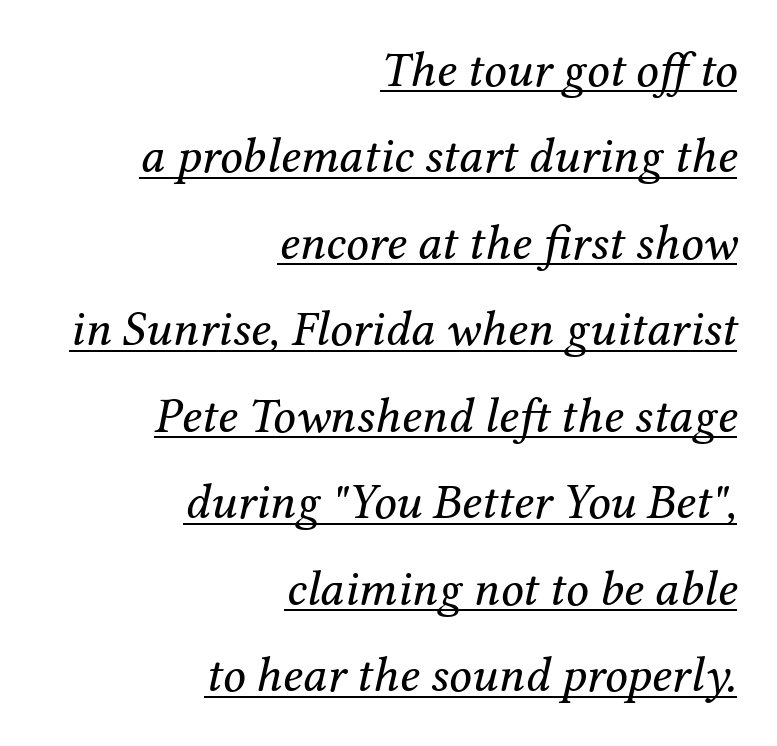
{"serif": "yes", "italic": "yes", "lean": "right", "slant_degrees": 12, "bold": "no", "weight": "regular", "width": "normal", "stroke_contrast": "medium", "x_height": "medium", "monospaced": "no", "underline": "yes", "align": "right", "line_spacing_ratio": 1.73, "letter_spacing": "normal", "letter_spacing_em": 0.0, "glyph_px": 50}
